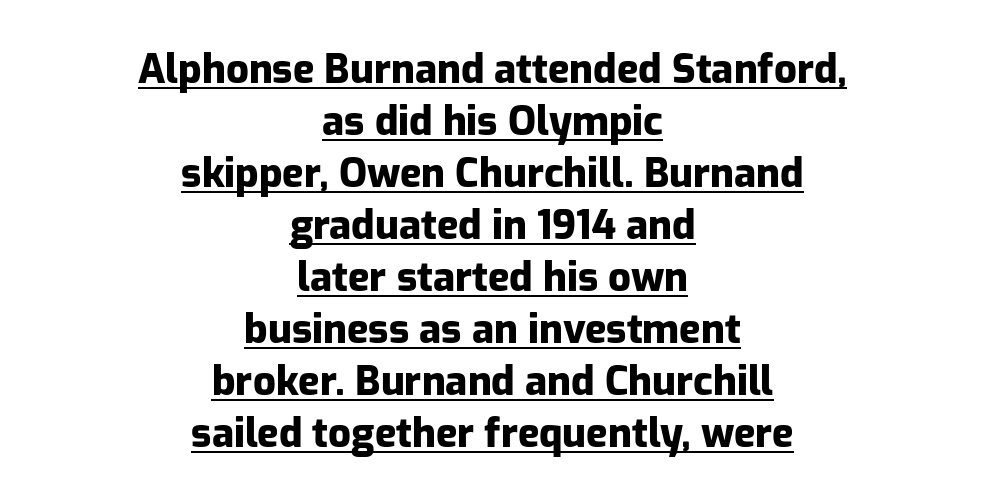
Notice how the passage keeps no hard edge, just a central spine. Letterform terminals end flat and unadorned throughout the passage. The lines sit at an ordinary, default distance from one another. Is there any slant? The stems are plumb. No extra tracking has been applied to these lines.
